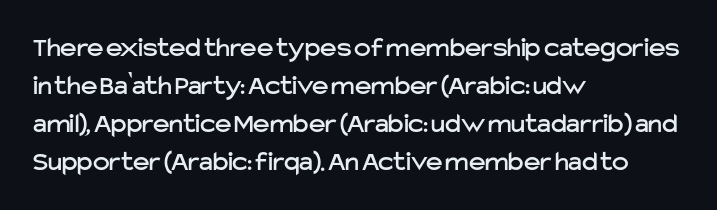
The space beneath each line is pristine and unruled. This rendering employs a face without finishing strokes, i.e., a sans-serif. Every row of glyphs begins at an identical x-position on the left. The face used here is proportionally spaced, like ordinary book or web type.
